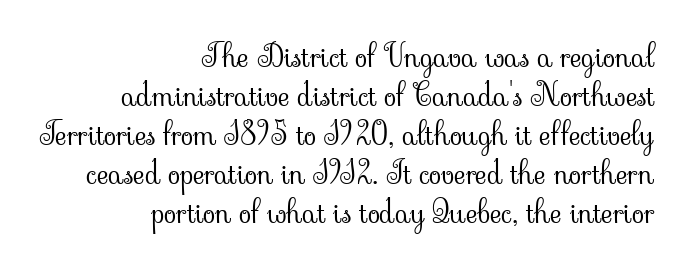
The image shows 32 px light serif type, upright; set right-aligned, line spacing 1.22x, normal letter spacing, not underlined; low stroke contrast and a small x-height.
